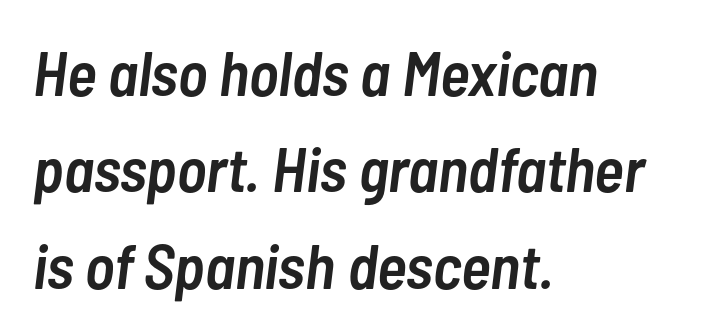
{"italic": "yes", "lean": "right", "slant_degrees": 7, "bold": "semi", "weight": "semibold", "width": "condensed", "stroke_contrast": "low", "x_height": "medium", "monospaced": "no", "underline": "no", "align": "left", "line_spacing": "normal", "line_spacing_ratio": 1.53, "letter_spacing": "normal", "letter_spacing_em": 0.0, "glyph_px": 63}
